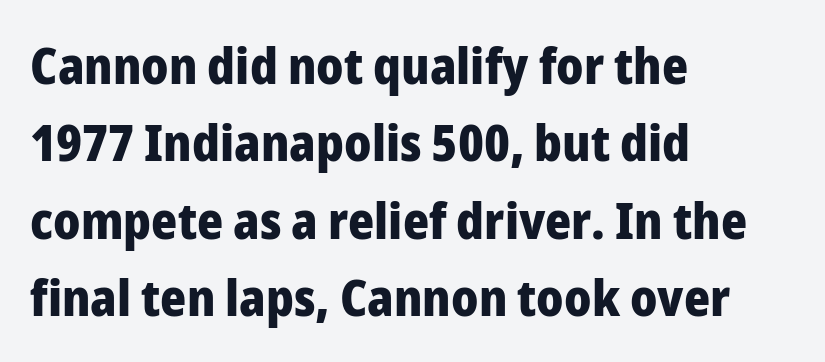
Q: Is the text bold? A: Yes.
Q: Is the text italic (slanted)? A: No, it is upright.
Q: Is the typeface a serif or a sans-serif typeface? A: Sans-serif.
Q: Is the text underlined? A: No.
Q: How is the paragraph aligned? A: Left-aligned.
Q: Is the spacing between letters normal or unusually wide? A: Normal.
Q: Is the spacing between lines tight, normal or loose? A: Normal.
Q: Width (condensed, normal, or wide)? A: Normal.
Q: Stroke contrast? A: Low.
Q: x-height? A: Medium.
Q: Monospaced? A: No.
